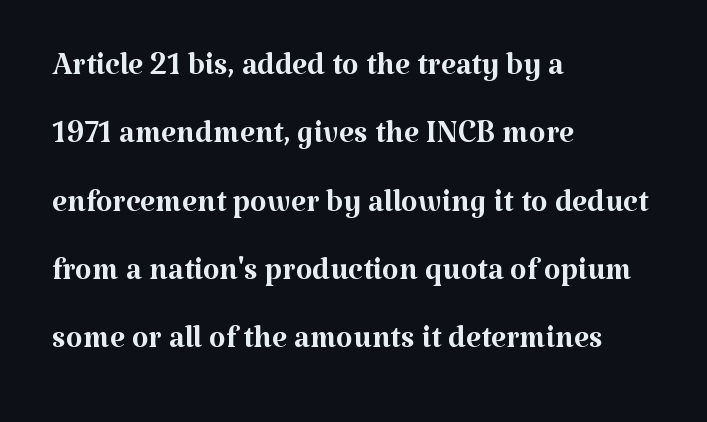
The letters stand upright; this is a roman face. Whoever set this chose a conventional vertical rhythm. Letters have the restrained weight of plain body copy at most. The text was rendered using a seriffed face with decorative stroke endings.
